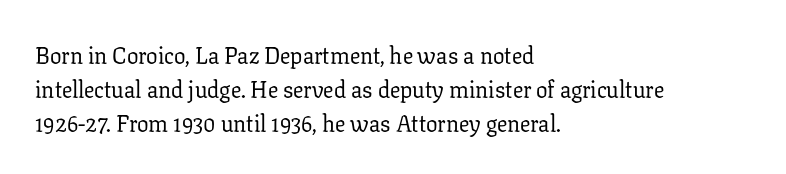
Just letters on the line, the space beneath them empty. Evenly set lines give the paragraph a standard silhouette. Heft: none added — not bold. Notice how the passage keeps a crisp vertical edge on the left only. No extra tracking has been applied to these lines. A roman cut, with each character standing at attention.
